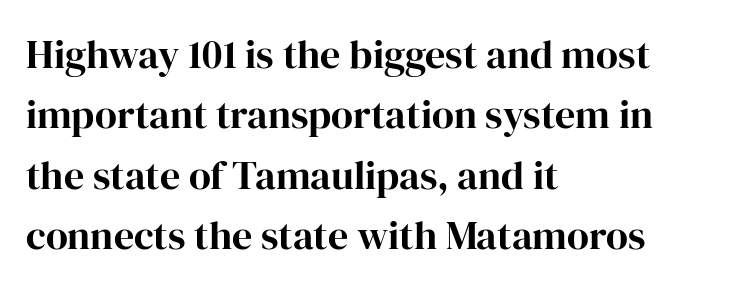
The image shows 40 px serif type, upright; set left-aligned, normal line spacing (1.51x), normal letter spacing, not underlined; high stroke contrast and a medium x-height.
